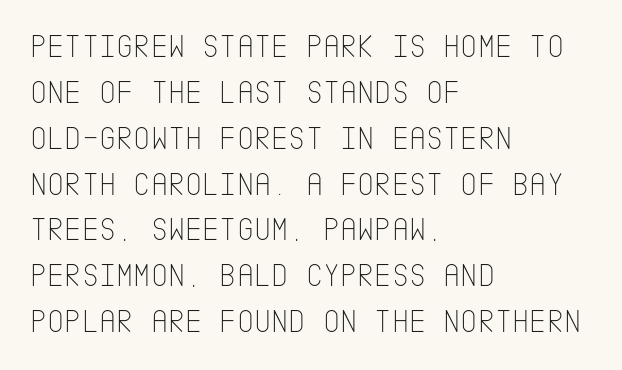
The image shows 33 px thin, condensed sans-serif type, upright; set left-aligned, normal line spacing (1.39x), normal letter spacing, not underlined; low stroke contrast and a large x-height.
